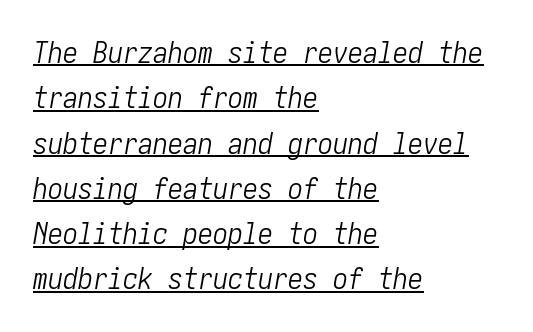
Q: Is the text bold? A: No.
Q: Is the text italic (slanted)? A: Yes, it leans right by about 10 degrees.
Q: Is the text underlined? A: Yes.
Q: How is the paragraph aligned? A: Left-aligned.
Q: Is the spacing between letters normal or unusually wide? A: Normal.
Q: Is the spacing between lines tight, normal or loose? A: Normal.
Q: Width (condensed, normal, or wide)? A: Condensed.
Q: Stroke contrast? A: Low.
Q: x-height? A: Medium.
